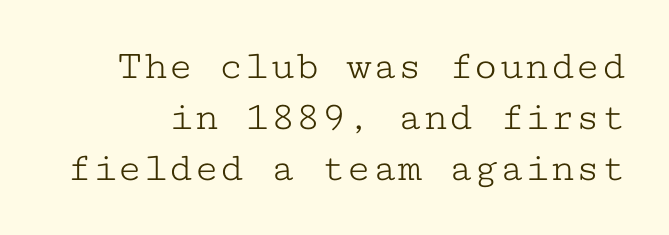
Q: Is the text bold? A: No.
Q: Is the text italic (slanted)? A: No, it is upright.
Q: Is the typeface a serif or a sans-serif typeface? A: Serif.
Q: Is the text underlined? A: No.
Q: Is the spacing between letters normal or unusually wide? A: Normal.
Q: Width (condensed, normal, or wide)? A: Wide.
Q: Stroke contrast? A: Low.
Q: x-height? A: Medium.
Q: Monospaced? A: Yes.
